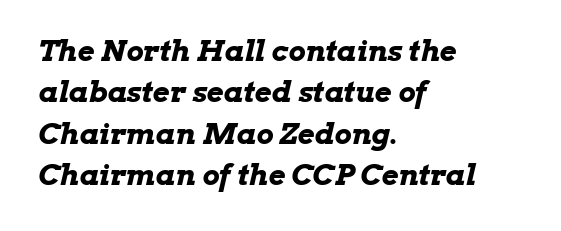
The image shows 29 px bold, wide type, italic (leaning right); set left-aligned, normal line spacing (1.43x), normal letter spacing, not underlined; low stroke contrast and a medium x-height.
